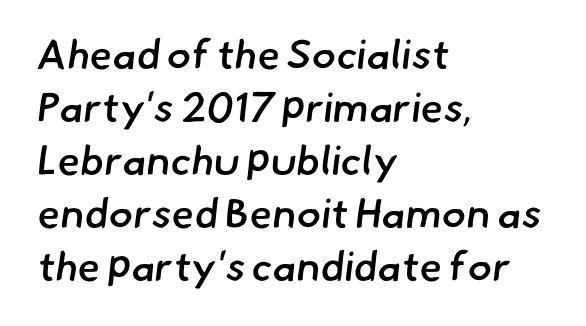
Q: Is the text bold? A: Semi-bold.
Q: Is the typeface a serif or a sans-serif typeface? A: Sans-serif.
Q: Is the text underlined? A: No.
Q: How is the paragraph aligned? A: Left-aligned.
Q: Is the spacing between letters normal or unusually wide? A: Normal.
Q: Is the spacing between lines tight, normal or loose? A: Normal.
Q: Width (condensed, normal, or wide)? A: Normal.
Q: Stroke contrast? A: Low.
Q: x-height? A: Small.
Q: Monospaced? A: No.
